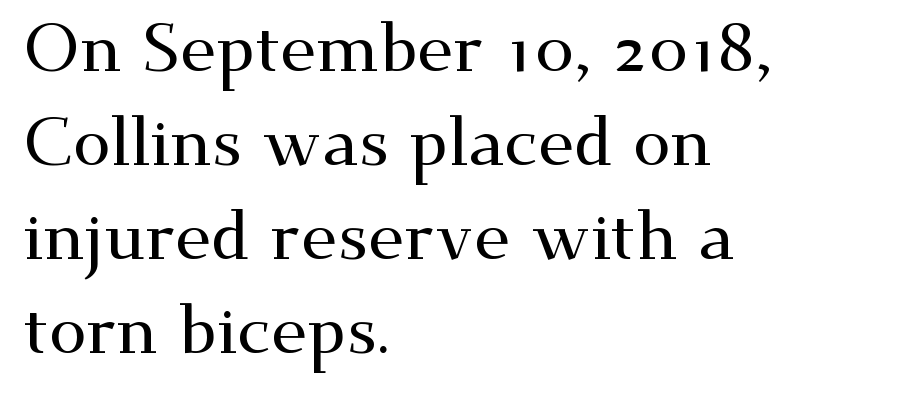
Notice how the stems are strictly vertical — no italics here. Students, observe: this is what conventionally led text looks like. The horizontal fit of the characters is conventional and even. Layout note: lines flush left. Letterform terminals end in serifs throughout the passage. Character widths vary here, with narrow letters taking less room than wide ones.
